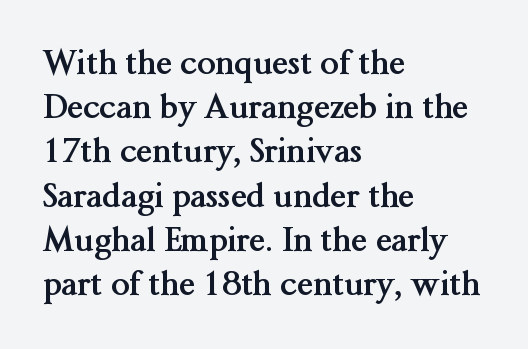
The image shows 33 px semibold serif type, upright; set left-aligned, normal line spacing (1.34x), normal letter spacing, not underlined; medium stroke contrast and a medium x-height.
